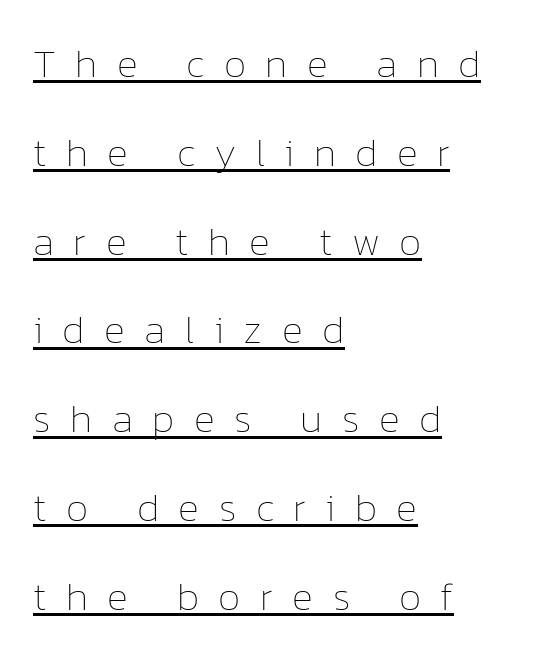
The image shows 40 px thin type, upright; set left-aligned, loose line spacing (2.22x), unusually wide letter spacing (+0.49 em), underlined; low stroke contrast and a medium x-height.
